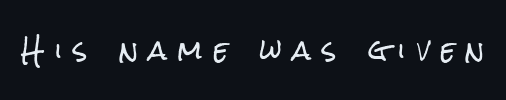
The image shows 25 px text type, upright; set unusually wide letter spacing (+0.44 em), not underlined.
